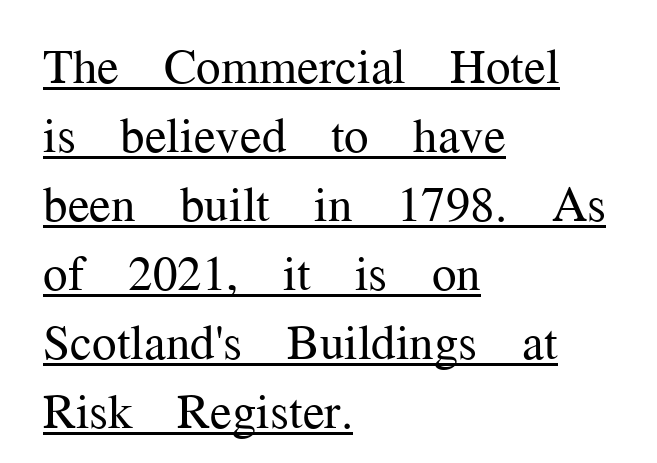
Here the glyphs are tracked normally, forming tight word shapes. Looks like regular typesetting: each glyph gets only the width it needs. Are there feet on the stems? There are — it's a serif. Weight: not bold — regular or lighter.
